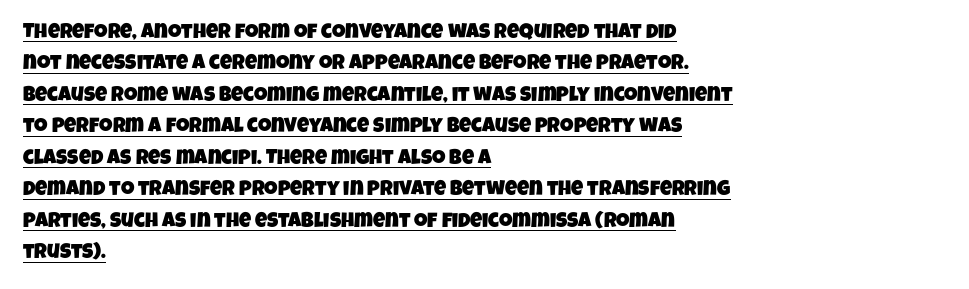
The image shows 21 px text type; set left-aligned, normal line spacing (1.5x), normal letter spacing, underlined.
